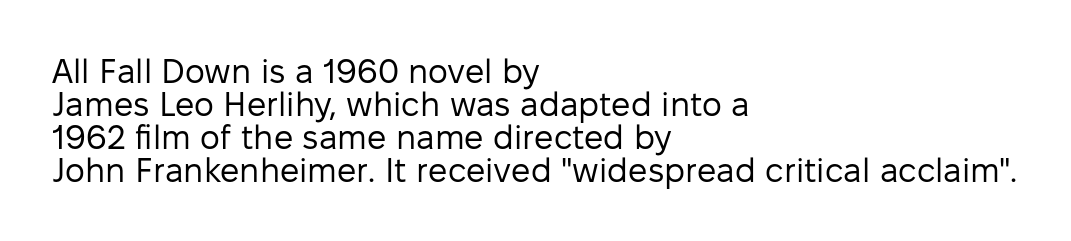
Q: Is the text bold? A: No.
Q: Is the text italic (slanted)? A: No, it is upright.
Q: Is the typeface a serif or a sans-serif typeface? A: Sans-serif.
Q: Is the text underlined? A: No.
Q: How is the paragraph aligned? A: Left-aligned.
Q: Is the spacing between letters normal or unusually wide? A: Normal.
Q: Is the spacing between lines tight, normal or loose? A: Tight.
Q: Width (condensed, normal, or wide)? A: Normal.
Q: Stroke contrast? A: Low.
Q: x-height? A: Medium.
Q: Monospaced? A: No.
